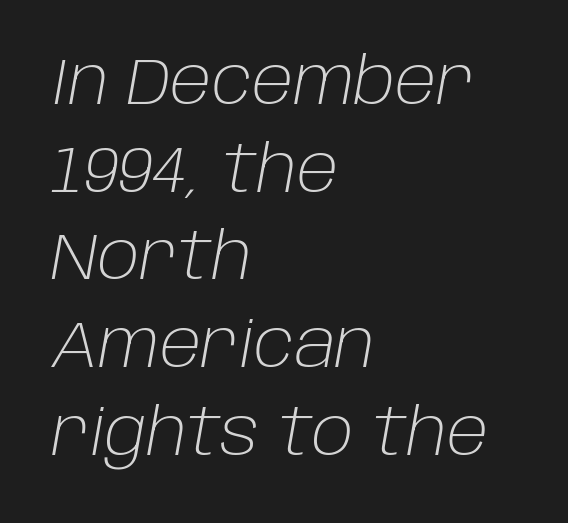
Here the glyphs are tracked normally, forming tight word shapes. The letters advance in unequal steps, a hallmark of proportional type. Nothing heavy about these letters — not bold at all. A normal amount of white space separates one row of letters from the next. Any mark beneath the type? The region is blank.
